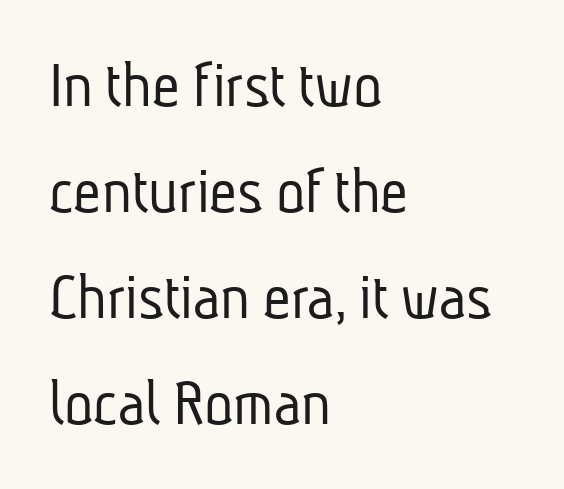
Q: Is the text bold? A: No.
Q: Is the typeface a serif or a sans-serif typeface? A: Sans-serif.
Q: Is the text underlined? A: No.
Q: How is the paragraph aligned? A: Left-aligned.
Q: Is the spacing between letters normal or unusually wide? A: Normal.
Q: Is the spacing between lines tight, normal or loose? A: Normal.
Q: Width (condensed, normal, or wide)? A: Condensed.
Q: Stroke contrast? A: Low.
Q: x-height? A: Medium.
Q: Monospaced? A: No.
